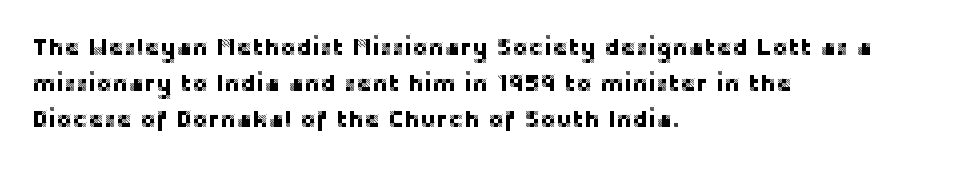
Q: Is the text italic (slanted)? A: No, it is upright.
Q: Is the text underlined? A: No.
Q: How is the paragraph aligned? A: Left-aligned.
Q: Is the spacing between letters normal or unusually wide? A: Normal.
Q: Is the spacing between lines tight, normal or loose? A: Normal.
